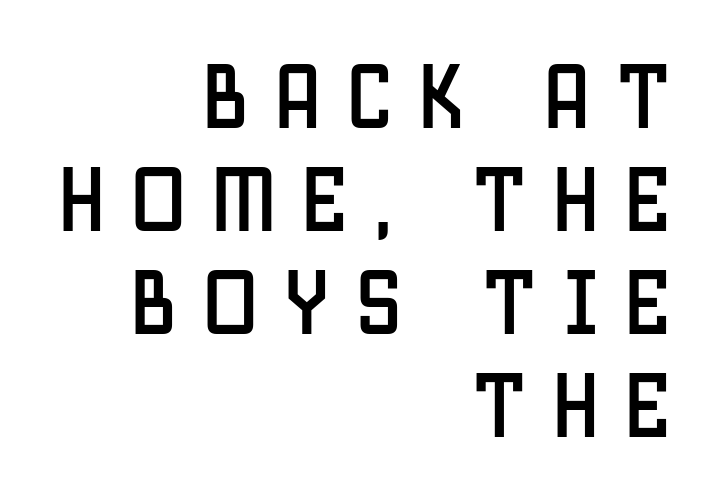
The lettering holds an erect, upright posture throughout. Look at the bottom of the vertical strokes: they stop flat, with no serifs. Decoration check: the copy has no underline. Each new line begins a customary step beneath the previous one. One-word summary of the alignment: right. The letters advance in unequal steps, a hallmark of proportional type.
